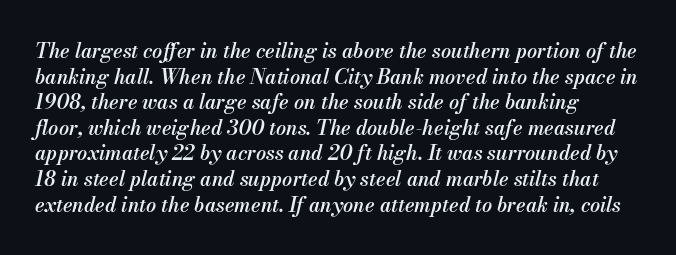
The image shows 20 px text type, italic (leaning right); set left-aligned, normal line spacing (1.28x), normal letter spacing, not underlined.
